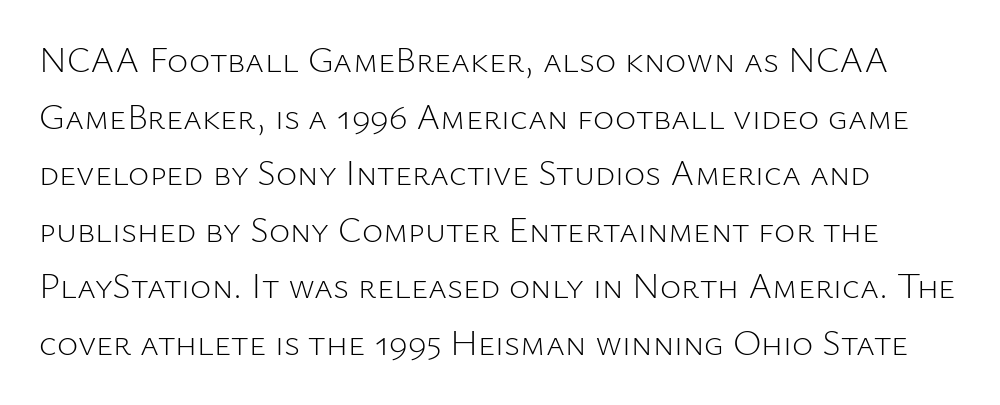
The image shows 36 px light sans-serif type, upright; set normal line spacing (1.57x), normal letter spacing, not underlined; low stroke contrast and a medium x-height.
